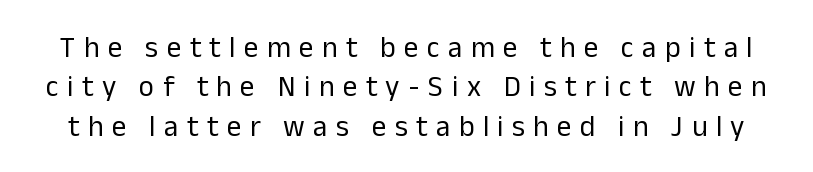
{"serif": "no", "italic": "no", "bold": "no", "weight": "regular", "width": "normal", "stroke_contrast": "low", "x_height": "medium", "monospaced": "no", "underline": "no", "line_spacing": "normal", "line_spacing_ratio": 1.36, "letter_spacing": "wide", "letter_spacing_em": 0.29, "glyph_px": 29}
